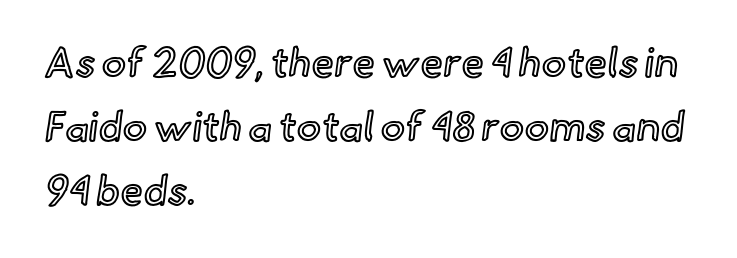
{"width": "normal", "x_height": "small", "monospaced": "no", "underline": "no", "align": "left", "line_spacing": "normal", "line_spacing_ratio": 1.56, "letter_spacing": "normal", "letter_spacing_em": 0.0, "glyph_px": 41}
